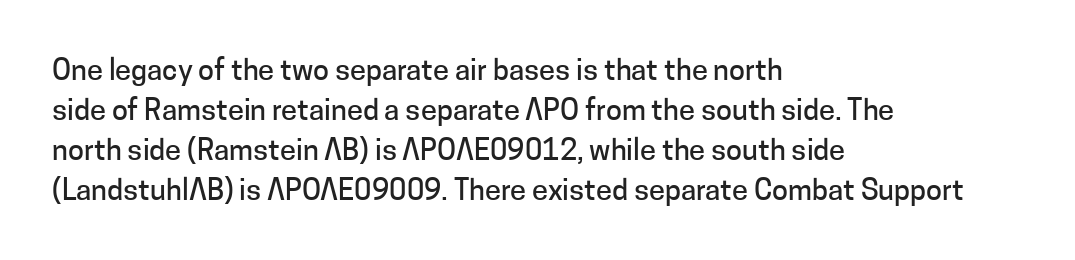
Q: Is the text italic (slanted)? A: No, it is upright.
Q: Is the typeface a serif or a sans-serif typeface? A: Sans-serif.
Q: Is the text underlined? A: No.
Q: How is the paragraph aligned? A: Left-aligned.
Q: Is the spacing between letters normal or unusually wide? A: Normal.
Q: Is the spacing between lines tight, normal or loose? A: Normal.
Q: Width (condensed, normal, or wide)? A: Normal.
Q: Stroke contrast? A: Low.
Q: x-height? A: Medium.
Q: Monospaced? A: No.
